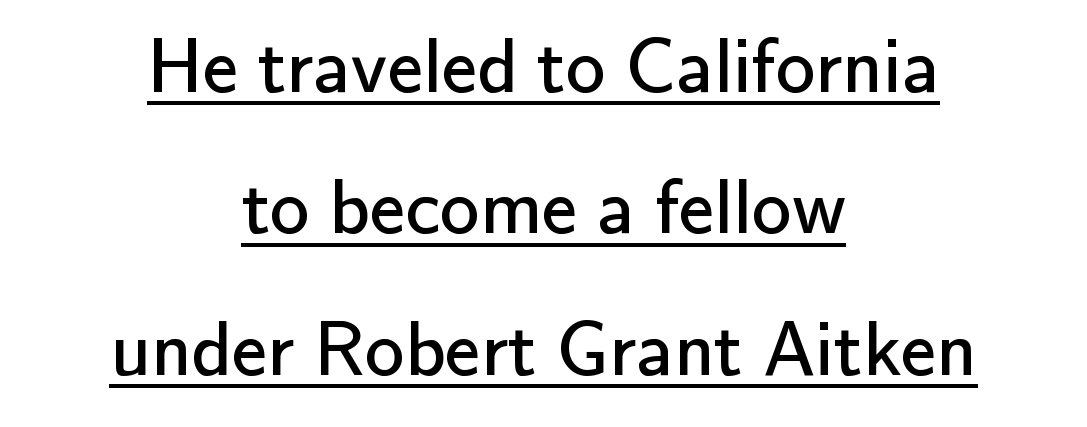
Italic? Not at all — the glyphs are vertical. Like a heading marked for emphasis, these lines bear an underscore. There is no visible air inserted between adjacent glyphs. Heft: none added — not bold. Letterform terminals end flat and unadorned throughout the passage.
